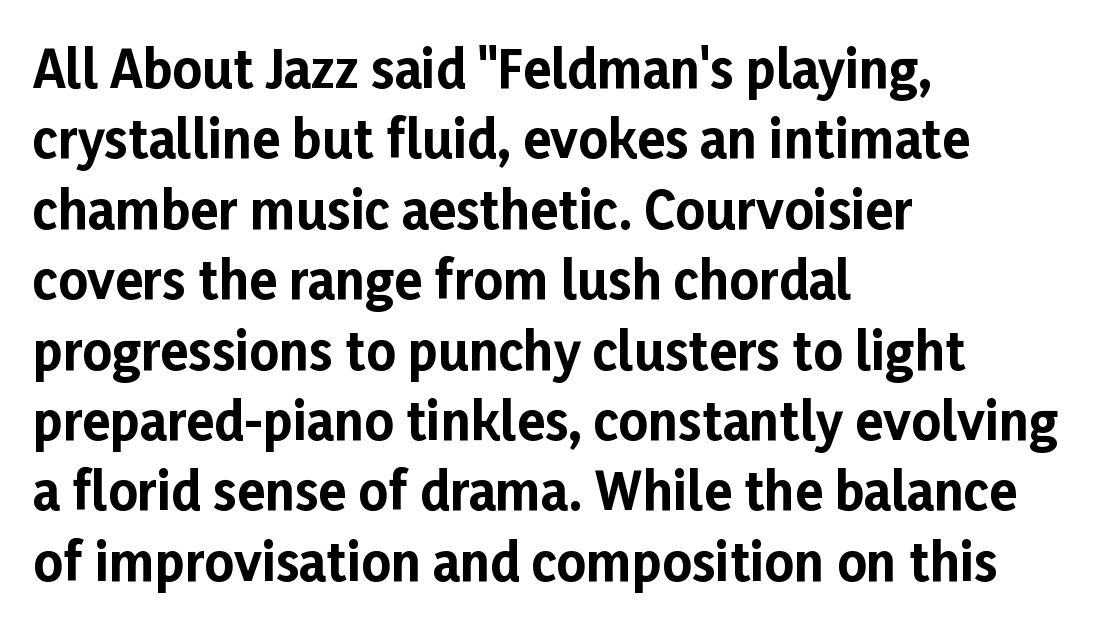
Q: Is the text bold? A: Yes.
Q: Is the text italic (slanted)? A: No, it is upright.
Q: Is the typeface a serif or a sans-serif typeface? A: Sans-serif.
Q: Is the text underlined? A: No.
Q: How is the paragraph aligned? A: Left-aligned.
Q: Is the spacing between letters normal or unusually wide? A: Normal.
Q: Is the spacing between lines tight, normal or loose? A: Normal.
Q: Width (condensed, normal, or wide)? A: Normal.
Q: Stroke contrast? A: Low.
Q: x-height? A: Medium.
Q: Monospaced? A: No.
